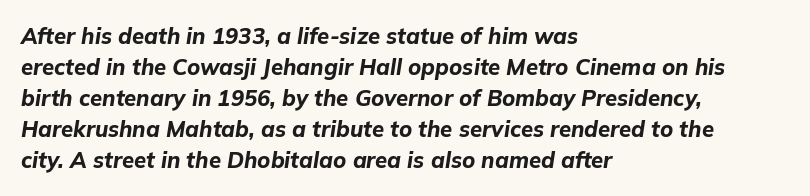
{"italic": "yes", "lean": "right", "slant_degrees": 9, "bold": "yes", "underline": "no", "align": "left", "line_spacing": "normal", "line_spacing_ratio": 1.41, "letter_spacing": "normal", "letter_spacing_em": 0.0, "glyph_px": 22}
